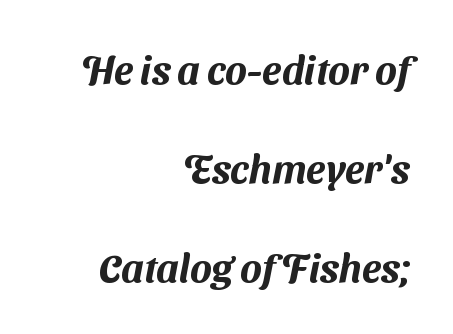
Q: Is the typeface a serif or a sans-serif typeface? A: Sans-serif.
Q: Is the text underlined? A: No.
Q: How is the paragraph aligned? A: Right-aligned.
Q: Is the spacing between letters normal or unusually wide? A: Normal.
Q: Is the spacing between lines tight, normal or loose? A: Loose.
Q: Width (condensed, normal, or wide)? A: Normal.
Q: Stroke contrast? A: Medium.
Q: x-height? A: Medium.
Q: Monospaced? A: No.
